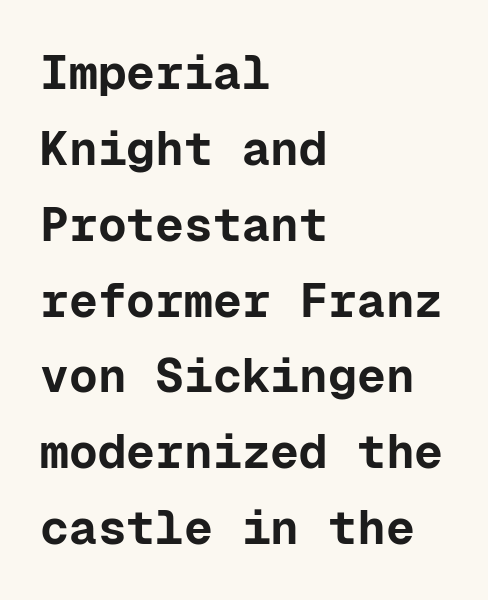
The gaps between neighbouring characters are ordinary and unremarkable. A typesetter would label this face a sans. Students, this is bold: see how much ink each stroke carries. Honestly, there is no underline to notice here at all. The rows are spaced the way most documents space them.
